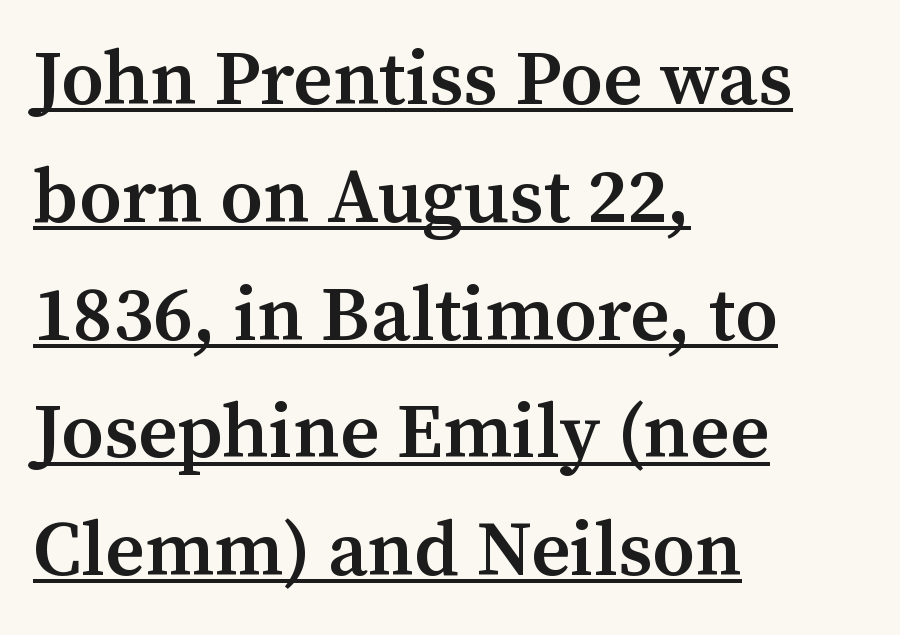
The image shows 77 px semibold serif type, upright; set left-aligned, normal line spacing (1.53x), normal letter spacing, underlined; medium stroke contrast and a medium x-height.
